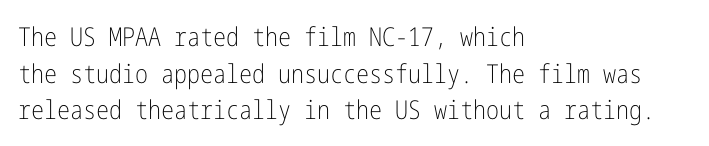
Q: Is the text bold? A: No.
Q: Is the text italic (slanted)? A: No, it is upright.
Q: Is the text underlined? A: No.
Q: How is the paragraph aligned? A: Left-aligned.
Q: Is the spacing between letters normal or unusually wide? A: Normal.
Q: Is the spacing between lines tight, normal or loose? A: Normal.
